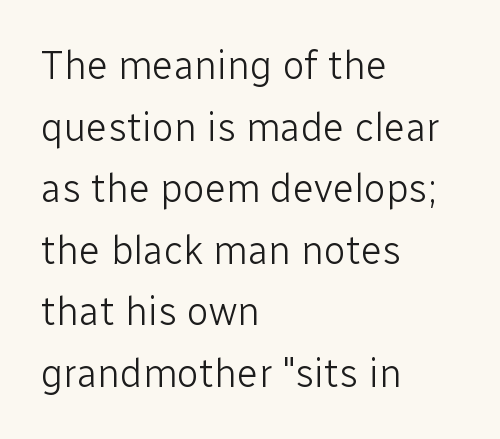
Regarding serifs, this sample does without them. The ragged edge is on the right, which tells us the setting is flush left. The letters advance in unequal steps, a hallmark of proportional type. This rendering leaves character spacing at its baseline value. One glance says typical: line gaps are just what's usual. The strokes are not fattened; the text isn't bold.
